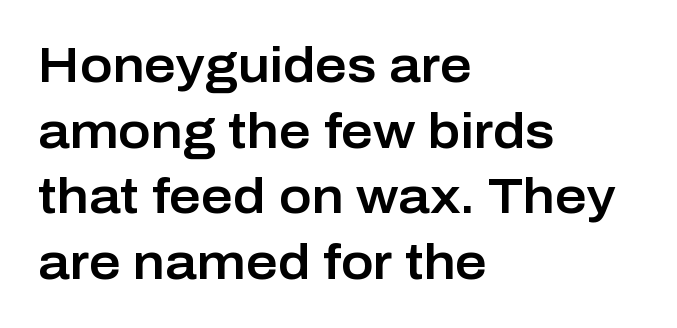
Spacing verdict: proportional, widths tailored to each character. Upright lettering throughout. Line starts are locked; line ends wander. In terms of letterform style, serifs are entirely absent. Reading down the column, the eye jumps a familiar distance to each next line.
